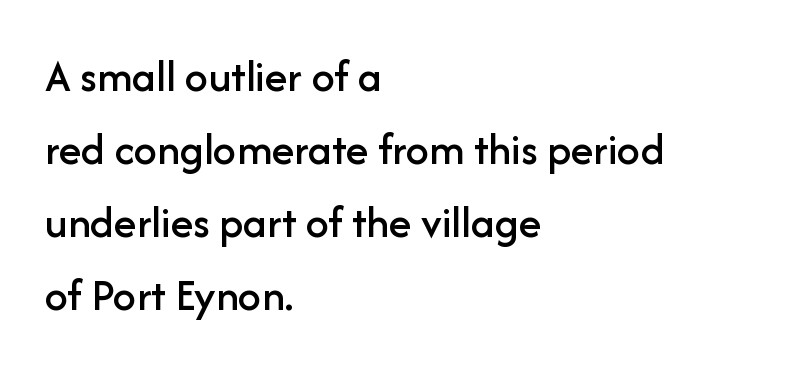
The image shows 46 px sans-serif type, upright; set left-aligned, normal line spacing (1.59x), normal letter spacing, not underlined; low stroke contrast and a medium x-height.
